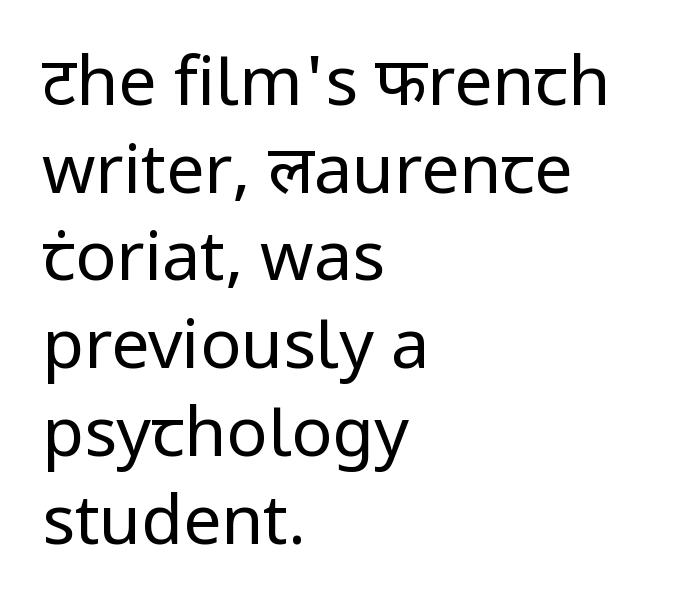
{"serif": "no", "italic": "no", "bold": "no", "weight": "regular", "width": "normal", "stroke_contrast": "low", "x_height": "medium", "monospaced": "no", "underline": "no", "align": "left", "line_spacing": "normal", "line_spacing_ratio": 1.29, "letter_spacing": "normal", "letter_spacing_em": 0.0, "glyph_px": 68}
